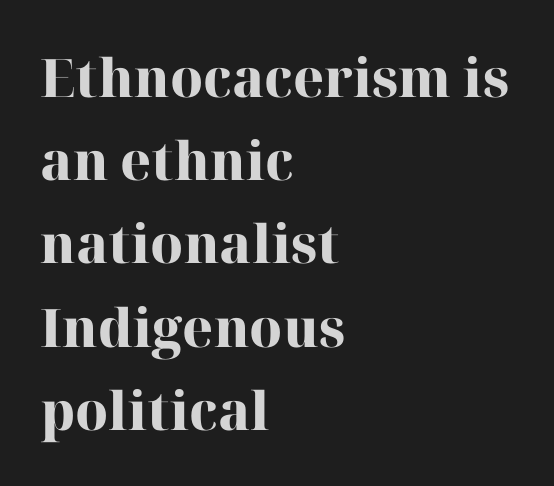
The image shows 53 px heavy serif type, upright; set left-aligned, normal line spacing (1.57x), normal letter spacing, not underlined; high stroke contrast and a medium x-height.
